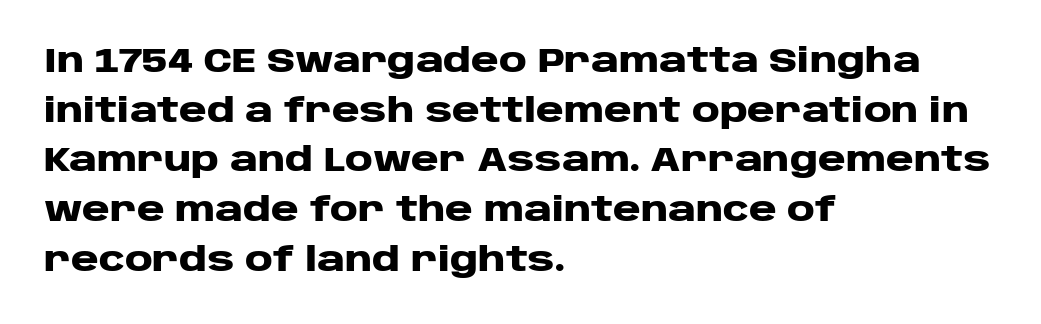
The letters advance in unequal steps, a hallmark of proportional type. Classification — sans serif. Rule under the text: the space is simply empty. Caption: bold face, heavy strokes.
